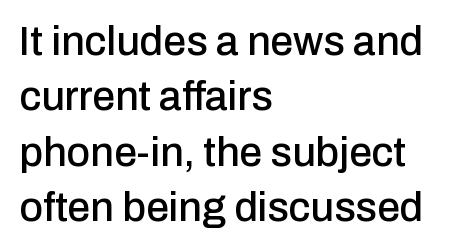
The image shows 41 px sans-serif type, upright; set left-aligned, normal line spacing (1.35x), normal letter spacing, not underlined; low stroke contrast and a medium x-height.
